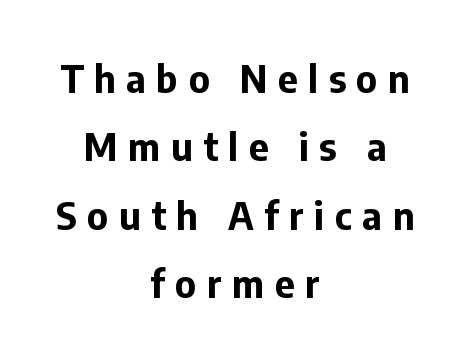
The passage shown is typed in a proportional face where columns would drift. If you folded the block vertically in half, each line would mirror itself in length. Descender tails drop into unmarked territory. The text was rendered using a sans face with plain stroke endings.
